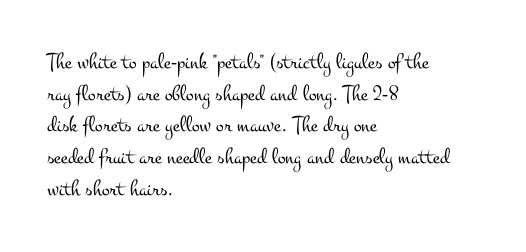
The image shows 23 px text type; set left-aligned, normal line spacing (1.38x), normal letter spacing, not underlined.
